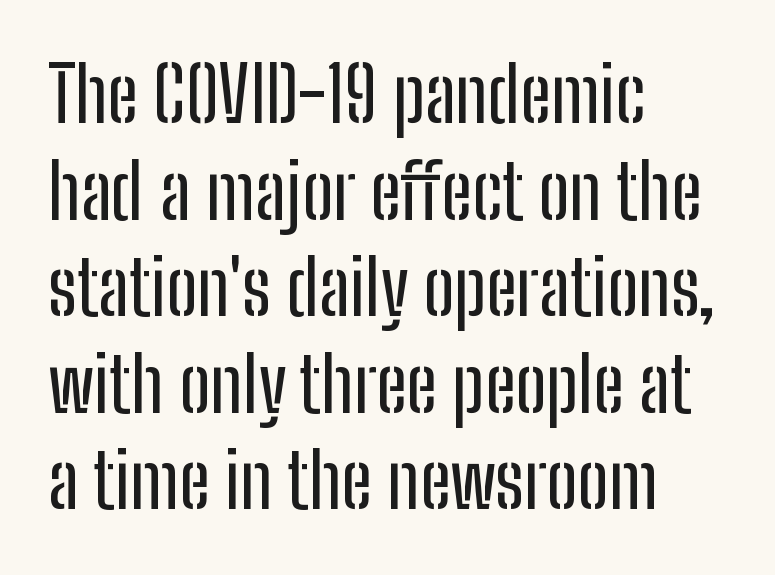
One-word summary of the alignment: left. The typography opts for an upright posture over an oblique one. A typesetter would label this face a sans. Clear beneath every line of the passage.
